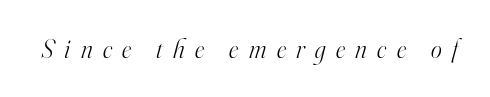
Words float on clear page, feet unadorned. How are the letters spaced? Widely, with obvious added tracking. The whole block is typeset with a tilt. Is the stroke heavy? The answer is a plain regular-or-lighter.
